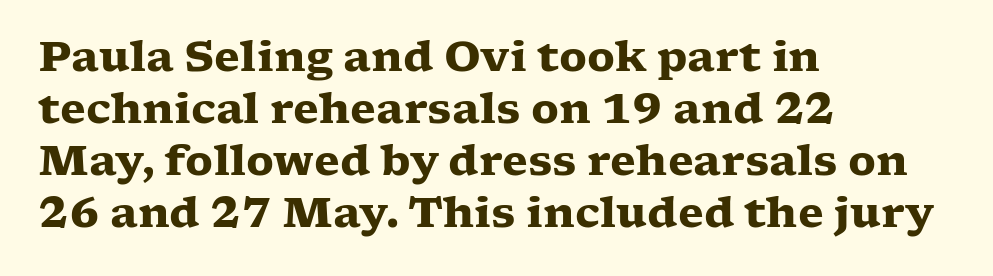
{"serif": "yes", "italic": "no", "bold": "yes", "weight": "heavy", "width": "wide", "stroke_contrast": "low", "x_height": "medium", "monospaced": "no", "underline": "no", "align": "left", "line_spacing_ratio": 1.24, "letter_spacing": "normal", "letter_spacing_em": 0.0, "glyph_px": 42}
